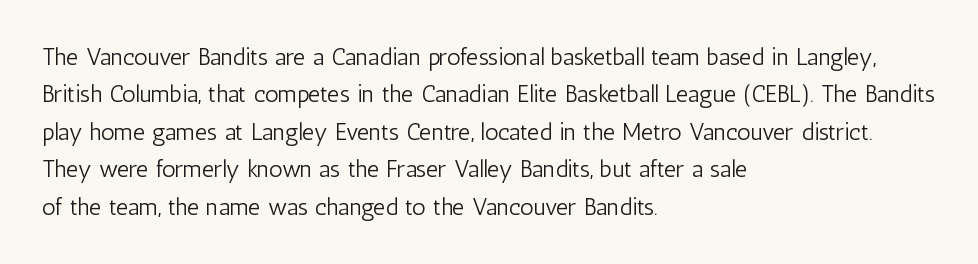
Evenly set lines give the paragraph a standard silhouette. Here the glyphs are tracked normally, forming tight word shapes. Rule under the text: the space is simply empty. Italic? Not at all — the glyphs are vertical. These glyphs show unthickened strokes, regular width or finer.
